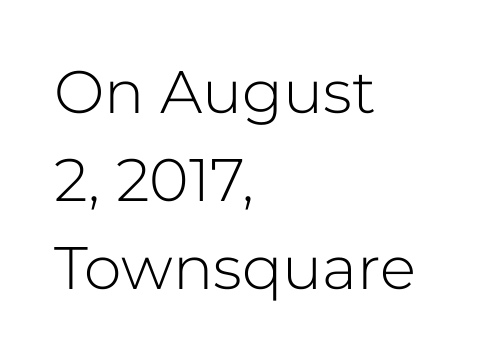
Q: Is the text bold? A: No.
Q: Is the text italic (slanted)? A: No, it is upright.
Q: Is the typeface a serif or a sans-serif typeface? A: Sans-serif.
Q: Is the text underlined? A: No.
Q: How is the paragraph aligned? A: Left-aligned.
Q: Is the spacing between letters normal or unusually wide? A: Normal.
Q: Is the spacing between lines tight, normal or loose? A: Normal.
Q: Width (condensed, normal, or wide)? A: Normal.
Q: Stroke contrast? A: Low.
Q: x-height? A: Medium.
Q: Monospaced? A: No.
